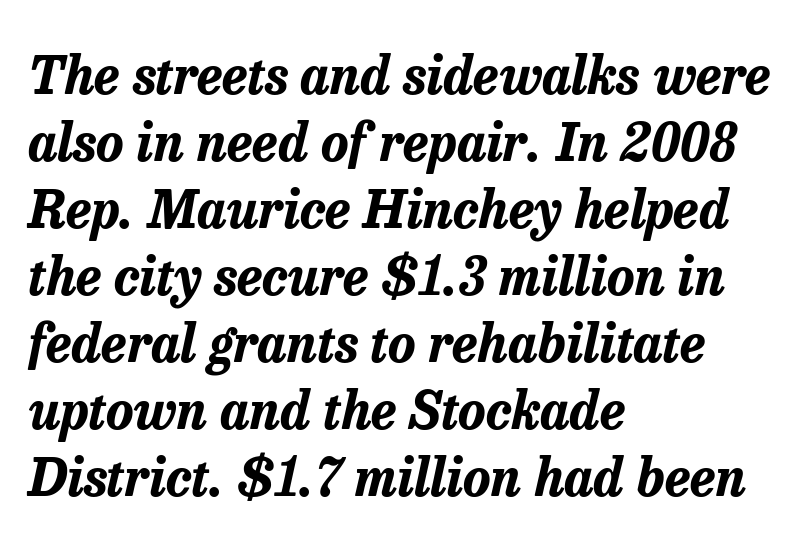
Q: Is the text bold? A: Yes.
Q: Is the text italic (slanted)? A: Yes, it leans right by about 13 degrees.
Q: Is the text underlined? A: No.
Q: How is the paragraph aligned? A: Left-aligned.
Q: Is the spacing between letters normal or unusually wide? A: Normal.
Q: Is the spacing between lines tight, normal or loose? A: Normal.
Q: Width (condensed, normal, or wide)? A: Normal.
Q: Stroke contrast? A: Low.
Q: x-height? A: Medium.
Q: Monospaced? A: No.
